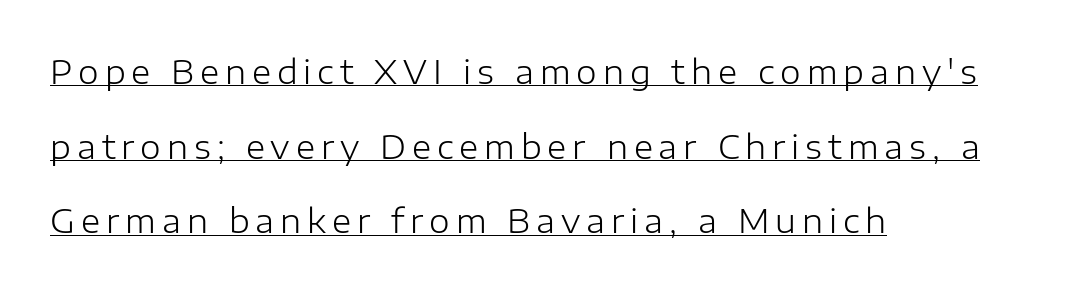
Q: Is the text bold? A: No.
Q: Is the text italic (slanted)? A: No, it is upright.
Q: Is the typeface a serif or a sans-serif typeface? A: Sans-serif.
Q: Is the text underlined? A: Yes.
Q: How is the paragraph aligned? A: Left-aligned.
Q: Is the spacing between lines tight, normal or loose? A: Loose.
Q: Width (condensed, normal, or wide)? A: Normal.
Q: Stroke contrast? A: Low.
Q: x-height? A: Medium.
Q: Monospaced? A: No.
